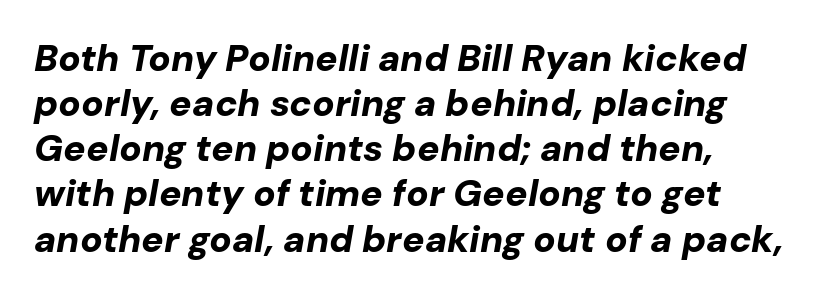
Compared with ordinary roman type, these characters are visibly tilted. Has an underline been added? It has not. Its strokes are broad and dark, the hallmark of bold type. Each word holds together tightly as a unit, with standard inter-letter gaps. The rendering uses natural spacing where letterforms have individual widths.
